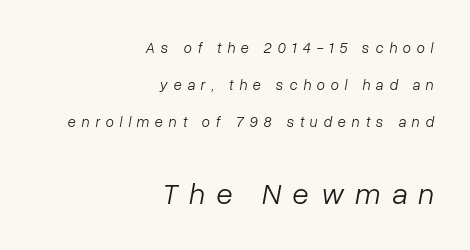
Q: Is the text bold? A: No.
Q: Is the text italic (slanted)? A: Yes, it leans right by about 10 degrees.
Q: Is the text underlined? A: No.
Q: How is the paragraph aligned? A: Right-aligned.
Q: Is the spacing between letters normal or unusually wide? A: Unusually wide.
Q: Is the spacing between lines tight, normal or loose? A: Loose.
Q: Which block of text is set in a larger size, the first (top) or the second (bottom)? A: The second (bottom) one.
Q: Width (condensed, normal, or wide)? A: Normal.
Q: Stroke contrast? A: Low.
Q: x-height? A: Medium.
Q: Monospaced? A: No.
